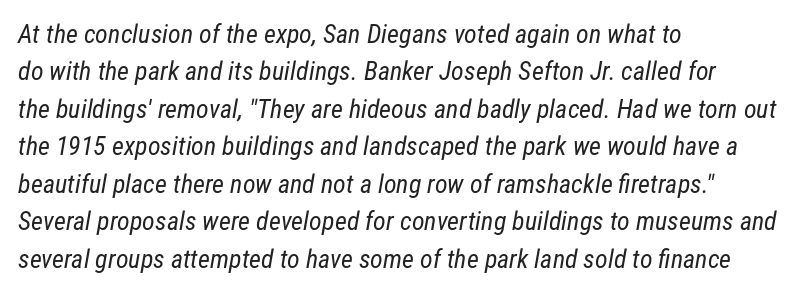
Q: Is the text bold? A: No.
Q: Is the text underlined? A: No.
Q: How is the paragraph aligned? A: Left-aligned.
Q: Is the spacing between letters normal or unusually wide? A: Normal.
Q: Is the spacing between lines tight, normal or loose? A: Normal.
